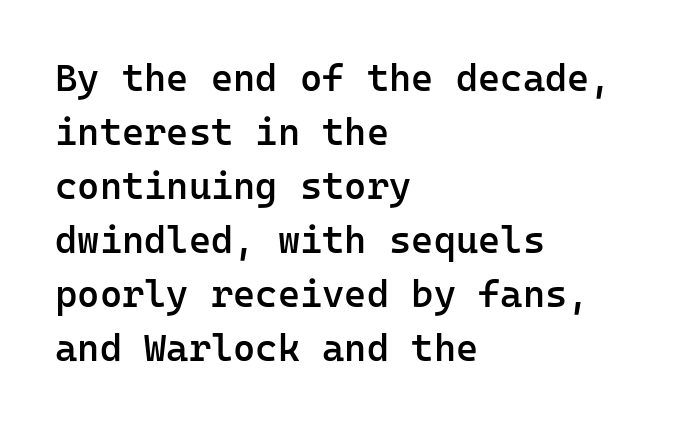
The image shows 38 px semibold sans-serif type, upright, monospaced; set left-aligned, normal line spacing (1.42x), normal letter spacing, not underlined; low stroke contrast and a medium x-height.
